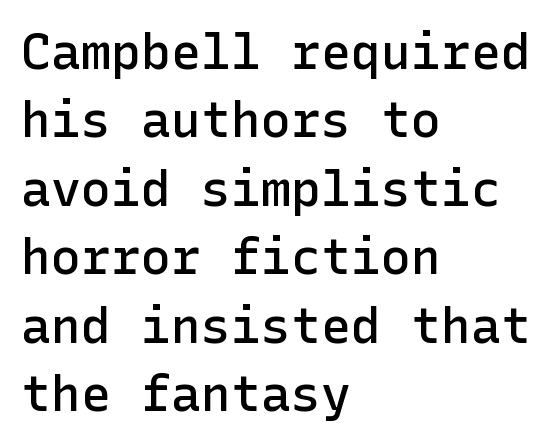
{"serif": "no", "italic": "no", "bold": "semi", "weight": "semibold", "width": "normal", "stroke_contrast": "low", "x_height": "medium", "underline": "no", "align": "left", "line_spacing": "normal", "line_spacing_ratio": 1.37, "letter_spacing": "normal", "letter_spacing_em": 0.0, "glyph_px": 50}
